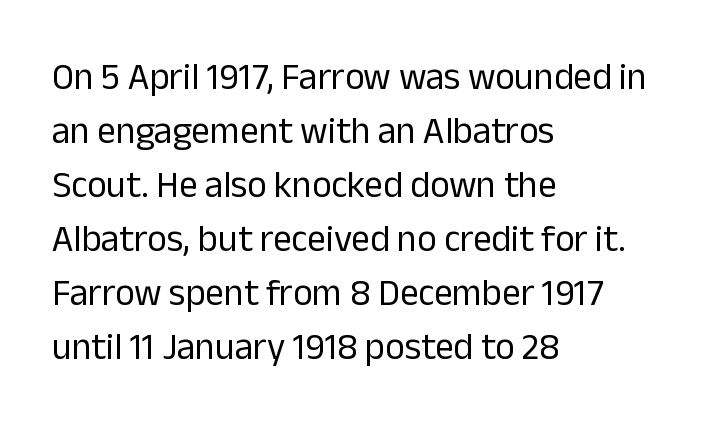
Q: Is the text bold? A: No.
Q: Is the text italic (slanted)? A: No, it is upright.
Q: Is the typeface a serif or a sans-serif typeface? A: Sans-serif.
Q: Is the text underlined? A: No.
Q: How is the paragraph aligned? A: Left-aligned.
Q: Is the spacing between letters normal or unusually wide? A: Normal.
Q: Is the spacing between lines tight, normal or loose? A: Normal.
Q: Width (condensed, normal, or wide)? A: Normal.
Q: Stroke contrast? A: Low.
Q: x-height? A: Medium.
Q: Monospaced? A: No.
